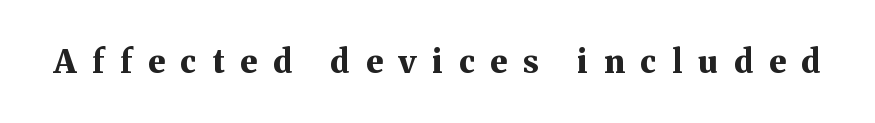
{"serif": "yes", "italic": "no", "bold": "yes", "weight": "bold", "width": "normal", "stroke_contrast": "medium", "x_height": "medium", "monospaced": "no", "underline": "no", "letter_spacing": "wide", "letter_spacing_em": 0.5, "glyph_px": 32}
